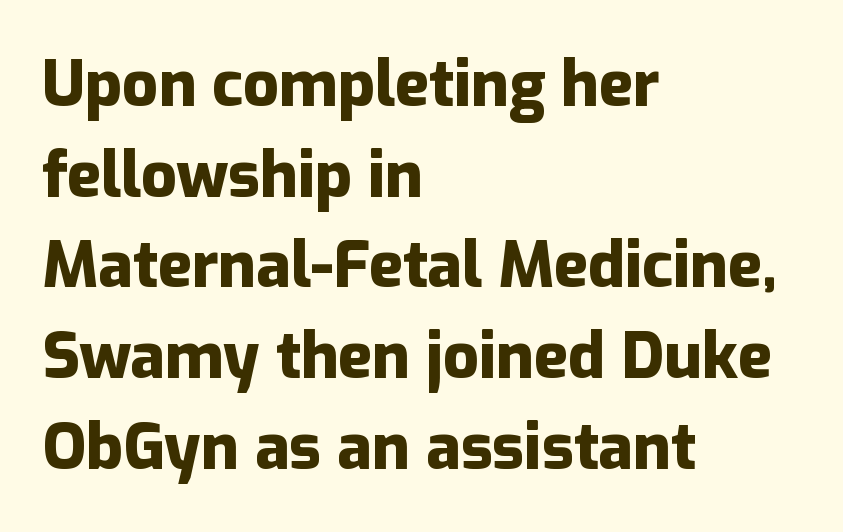
{"serif": "no", "italic": "no", "bold": "yes", "weight": "heavy", "width": "normal", "stroke_contrast": "low", "x_height": "medium", "monospaced": "no", "underline": "no", "align": "left", "line_spacing": "normal", "line_spacing_ratio": 1.44, "letter_spacing": "normal", "letter_spacing_em": 0.0, "glyph_px": 63}
